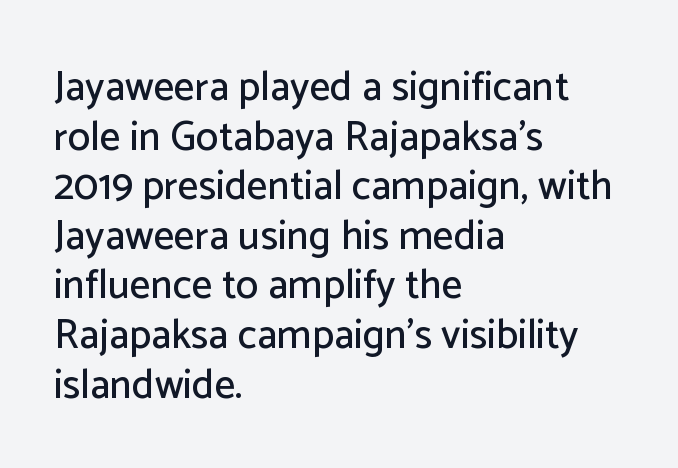
The letters advance in unequal steps, a hallmark of proportional type. Unlike italic type, these characters show no tilt at all. Compared with a centered layout, this one pins lines to the left instead. Classification — sans serif. The tracking reads as untouched default to a designer's eye.
